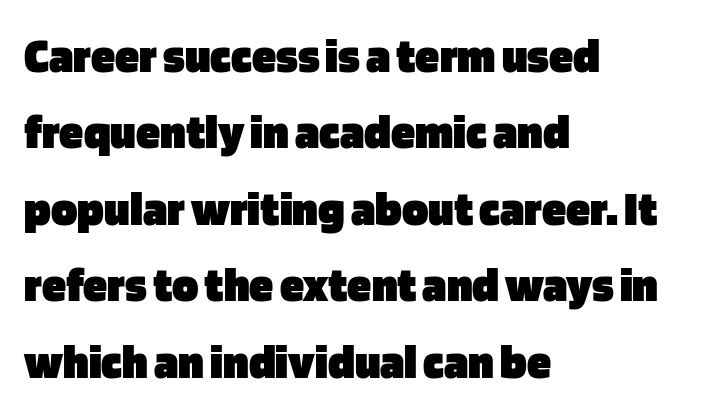
The image shows 49 px heavy sans-serif type, upright; set left-aligned, normal line spacing (1.56x), normal letter spacing, not underlined; low stroke contrast and a large x-height.
